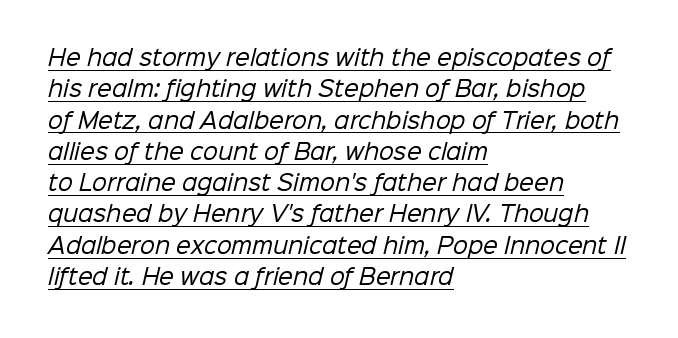
Q: Is the text bold? A: No.
Q: Is the text underlined? A: Yes.
Q: How is the paragraph aligned? A: Left-aligned.
Q: Is the spacing between letters normal or unusually wide? A: Normal.
Q: Is the spacing between lines tight, normal or loose? A: Normal.
